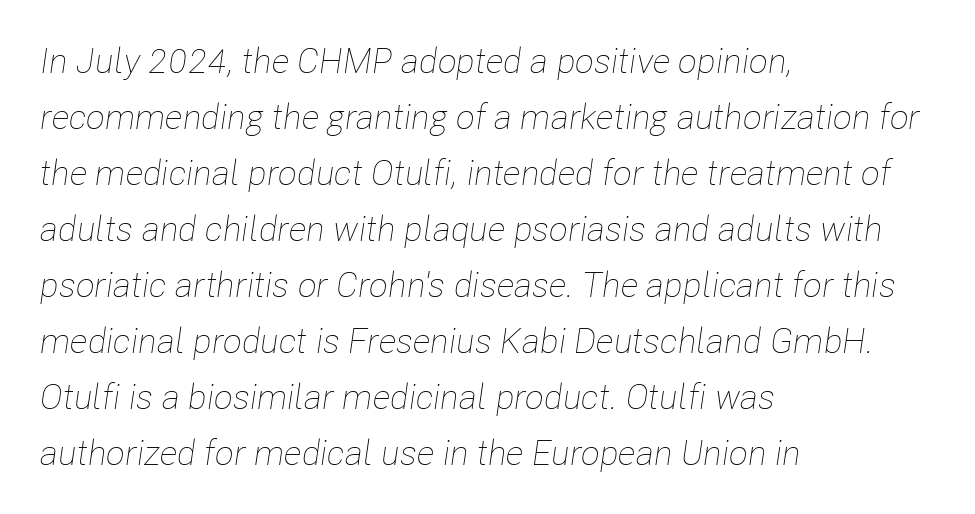
Q: Is the text bold? A: No.
Q: Is the text italic (slanted)? A: Yes, it leans right by about 8 degrees.
Q: Is the text underlined? A: No.
Q: How is the paragraph aligned? A: Left-aligned.
Q: Is the spacing between letters normal or unusually wide? A: Normal.
Q: Is the spacing between lines tight, normal or loose? A: Normal.
Q: Width (condensed, normal, or wide)? A: Condensed.
Q: Stroke contrast? A: Low.
Q: x-height? A: Medium.
Q: Monospaced? A: No.
